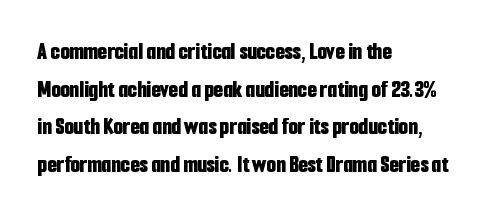
Q: Is the text bold? A: Yes.
Q: Is the text italic (slanted)? A: No, it is upright.
Q: Is the text underlined? A: No.
Q: How is the paragraph aligned? A: Left-aligned.
Q: Is the spacing between letters normal or unusually wide? A: Normal.
Q: Is the spacing between lines tight, normal or loose? A: Normal.
